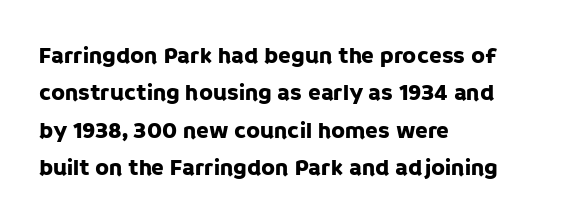
This sample keeps an unexceptional amount of space between lines. Which margin do the lines hug? The left one — the right edge is uneven. Tracking here is standard; glyphs follow each other at the usual distance. Style check: upright. The passage shown is not underscored anywhere.
